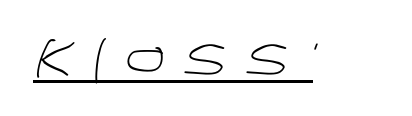
Honestly, the underline is the first thing you notice here. The line texture is sparse and dotted thanks to wide tracking. This sample has the flowing, uneven cadence of proportional lettering. Is this a heavy cut? Hardly; it is regular or lighter. Unlike a traditional serif, this face leaves its strokes unadorned.
